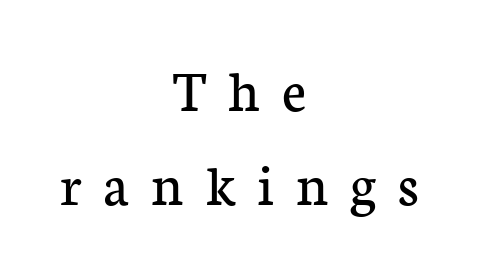
The area under the type is left untouched. The paragraph has two soft edges and a firm central axis. Every character sits straight up, as roman type does. Words appear elongated and porous because spacing is wide. Vertical spacing — default. The typesetting does not lean heavy: it is not bold.
